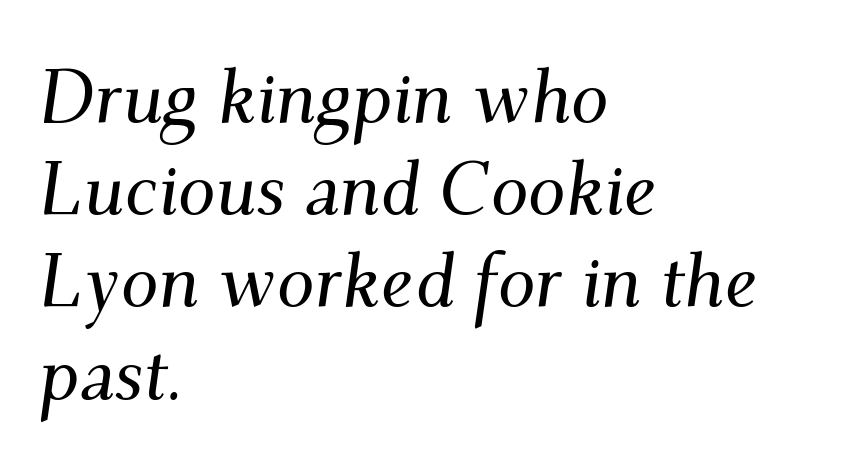
Q: Is the text italic (slanted)? A: Yes, it leans right by about 9 degrees.
Q: Is the typeface a serif or a sans-serif typeface? A: Serif.
Q: Is the text underlined? A: No.
Q: How is the paragraph aligned? A: Left-aligned.
Q: Is the spacing between letters normal or unusually wide? A: Normal.
Q: Width (condensed, normal, or wide)? A: Normal.
Q: Stroke contrast? A: Medium.
Q: x-height? A: Small.
Q: Monospaced? A: No.
